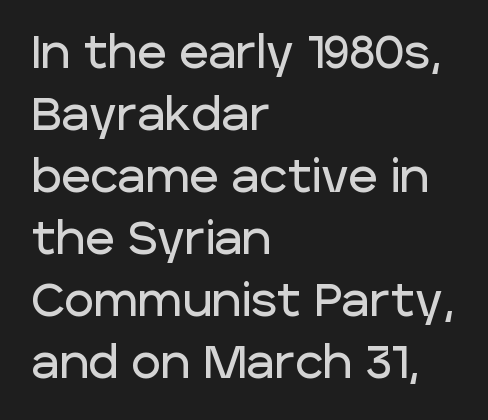
Q: Is the text italic (slanted)? A: No, it is upright.
Q: Is the typeface a serif or a sans-serif typeface? A: Sans-serif.
Q: Is the text underlined? A: No.
Q: How is the paragraph aligned? A: Left-aligned.
Q: Is the spacing between letters normal or unusually wide? A: Normal.
Q: Is the spacing between lines tight, normal or loose? A: Normal.
Q: Width (condensed, normal, or wide)? A: Normal.
Q: Stroke contrast? A: Low.
Q: x-height? A: Large.
Q: Monospaced? A: No.
